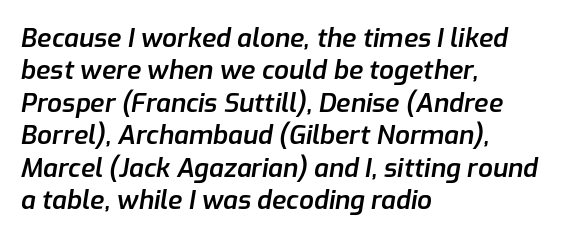
The image shows 26 px text type, italic (leaning right); set left-aligned, normal line spacing (1.25x), normal letter spacing, not underlined.
